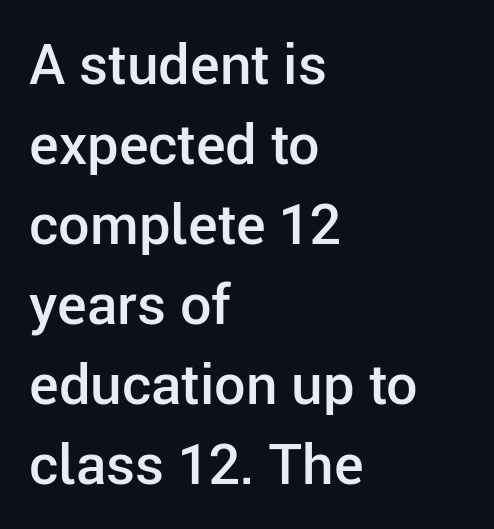
{"serif": "no", "italic": "no", "bold": "semi", "weight": "semibold", "width": "normal", "stroke_contrast": "low", "x_height": "medium", "monospaced": "no", "underline": "no", "align": "left", "line_spacing": "normal", "line_spacing_ratio": 1.43, "letter_spacing": "normal", "letter_spacing_em": 0.0, "glyph_px": 56}
